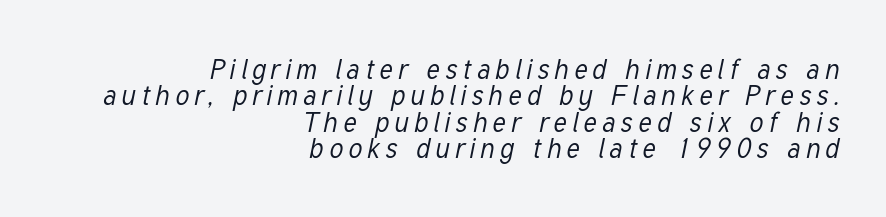
Letters have the restrained weight of plain body copy at most. In CSS terms this would be text-align: right. The lines are packed closely together with very little leading. Clear beneath every line of the passage.
